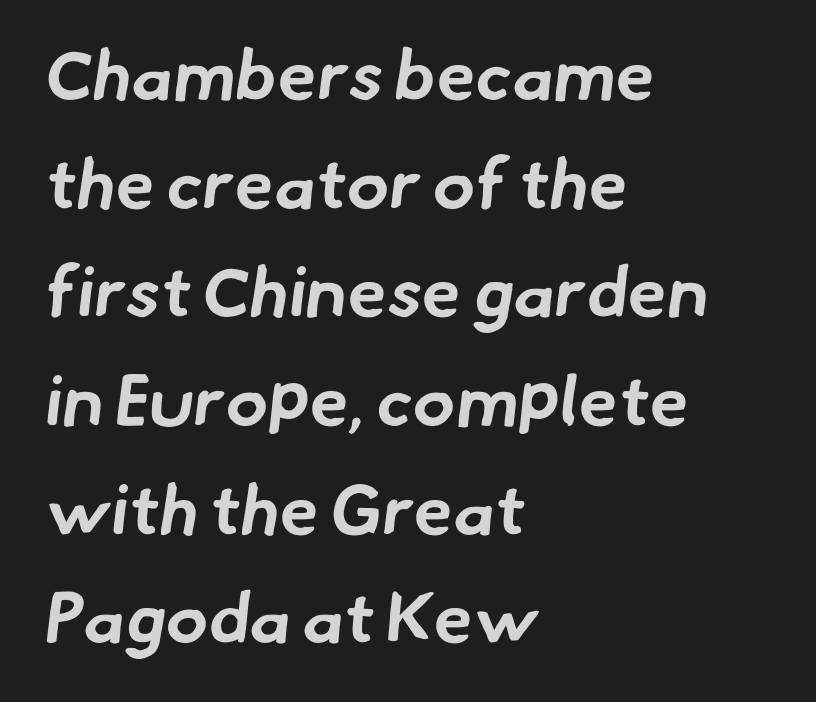
The image shows 71 px bold sans-serif type; set left-aligned, normal line spacing (1.53x), normal letter spacing, not underlined; low stroke contrast and a small x-height.
